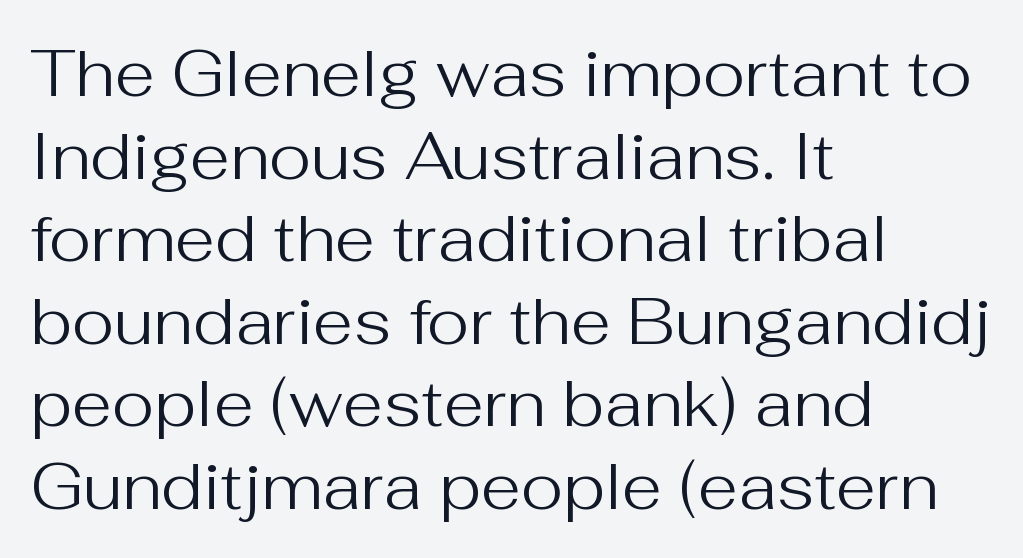
{"serif": "no", "italic": "no", "bold": "no", "weight": "regular", "width": "normal", "stroke_contrast": "medium", "x_height": "medium", "monospaced": "no", "underline": "no", "align": "left", "line_spacing": "normal", "line_spacing_ratio": 1.27, "letter_spacing": "normal", "letter_spacing_em": 0.0, "glyph_px": 65}
